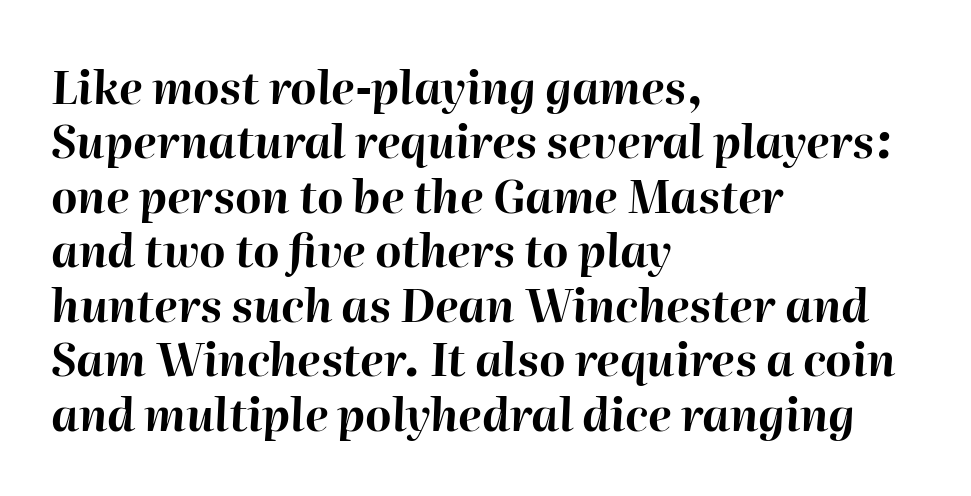
Q: Is the text bold? A: Yes.
Q: Is the text italic (slanted)? A: Yes, it leans right by about 2 degrees.
Q: Is the text underlined? A: No.
Q: How is the paragraph aligned? A: Left-aligned.
Q: Is the spacing between letters normal or unusually wide? A: Normal.
Q: Width (condensed, normal, or wide)? A: Normal.
Q: Stroke contrast? A: High.
Q: x-height? A: Medium.
Q: Monospaced? A: No.
